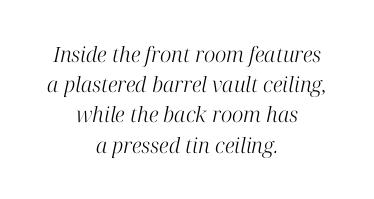
{"italic": "yes", "lean": "right", "slant_degrees": 12, "bold": "no", "underline": "no", "align": "center", "line_spacing": "normal", "line_spacing_ratio": 1.44, "letter_spacing": "normal", "letter_spacing_em": 0.0, "glyph_px": 21}
